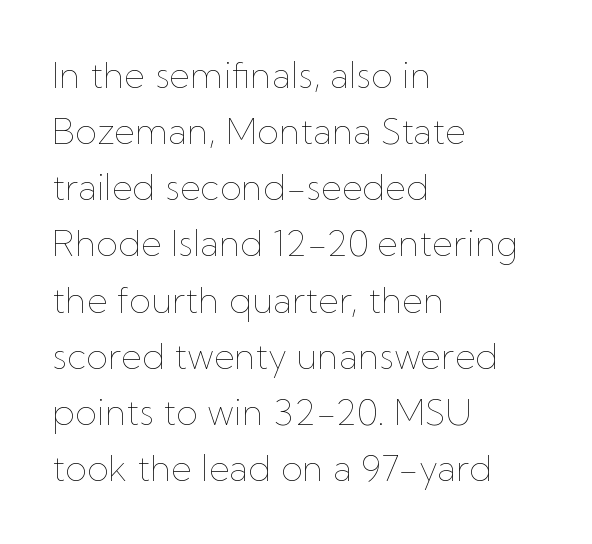
Q: Is the text bold? A: No.
Q: Is the text italic (slanted)? A: No, it is upright.
Q: Is the text underlined? A: No.
Q: How is the paragraph aligned? A: Left-aligned.
Q: Is the spacing between letters normal or unusually wide? A: Normal.
Q: Is the spacing between lines tight, normal or loose? A: Normal.
Q: Width (condensed, normal, or wide)? A: Normal.
Q: Stroke contrast? A: Low.
Q: x-height? A: Medium.
Q: Monospaced? A: No.
